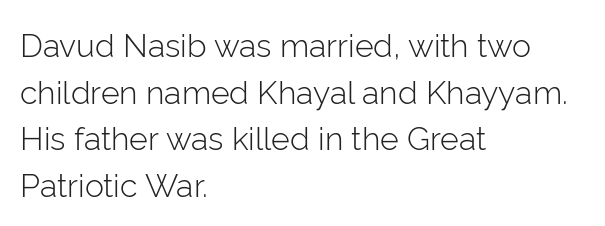
Note the varied advance widths — an 'i' is clearly narrower than an 'm'. One glance says typical: line gaps are just what's usual. The letters look calm and open, with moderate or lighter stems. The gaps between neighbouring characters are ordinary and unremarkable. This is sans-serif lettering, the kind often seen on screens and signage. Line starts are locked; line ends wander.
